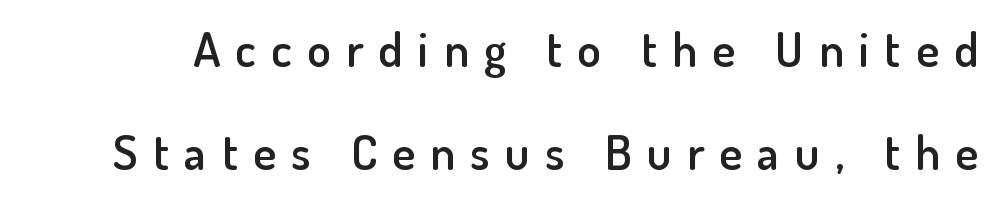
{"serif": "no", "italic": "no", "bold": "semi", "weight": "semibold", "width": "normal", "stroke_contrast": "low", "x_height": "small", "monospaced": "no", "underline": "no", "line_spacing": "loose", "line_spacing_ratio": 2.14, "letter_spacing": "wide", "letter_spacing_em": 0.32, "glyph_px": 48}
